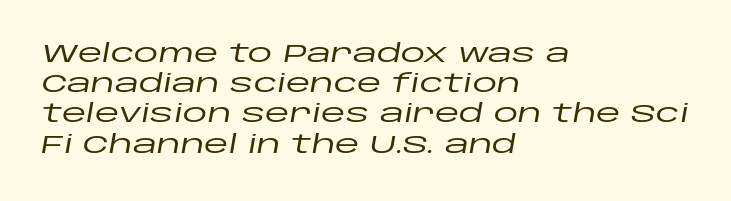
The paragraph has a hard left edge and a soft right edge. The area under the type is left untouched. Characters follow at the spacing the type designer built in. This is oblique type, the kind used for emphasis or titles.
